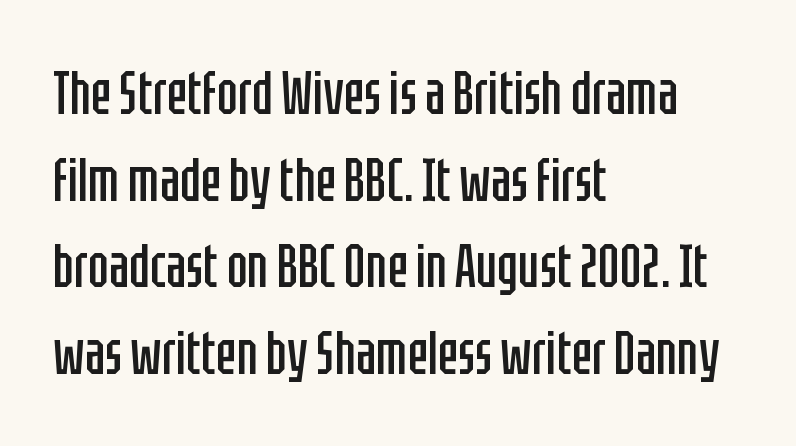
Q: Is the text bold? A: No.
Q: Is the text italic (slanted)? A: No, it is upright.
Q: Is the typeface a serif or a sans-serif typeface? A: Sans-serif.
Q: Is the text underlined? A: No.
Q: How is the paragraph aligned? A: Left-aligned.
Q: Is the spacing between letters normal or unusually wide? A: Normal.
Q: Is the spacing between lines tight, normal or loose? A: Normal.
Q: Width (condensed, normal, or wide)? A: Condensed.
Q: Stroke contrast? A: Low.
Q: x-height? A: Large.
Q: Monospaced? A: No.
